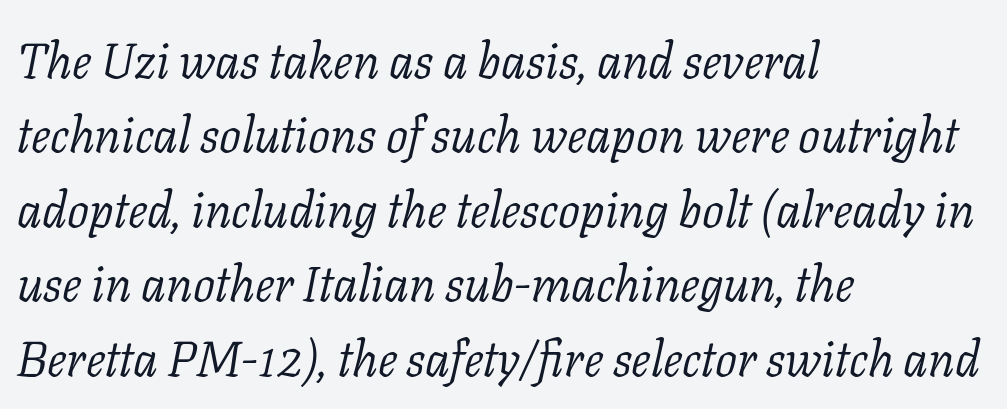
Q: Is the text bold? A: No.
Q: Is the text italic (slanted)? A: Yes, it leans right by about 11 degrees.
Q: Is the typeface a serif or a sans-serif typeface? A: Serif.
Q: Is the text underlined? A: No.
Q: How is the paragraph aligned? A: Left-aligned.
Q: Is the spacing between letters normal or unusually wide? A: Normal.
Q: Is the spacing between lines tight, normal or loose? A: Normal.
Q: Width (condensed, normal, or wide)? A: Normal.
Q: Stroke contrast? A: Low.
Q: x-height? A: Medium.
Q: Monospaced? A: No.
